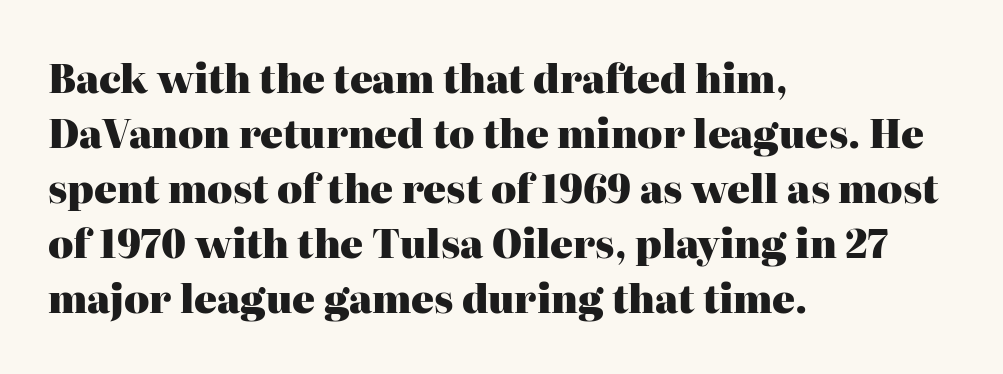
{"serif": "yes", "italic": "no", "bold": "yes", "weight": "heavy", "width": "normal", "stroke_contrast": "high", "x_height": "medium", "monospaced": "no", "underline": "no", "align": "left", "line_spacing": "normal", "line_spacing_ratio": 1.45, "letter_spacing": "normal", "letter_spacing_em": 0.0, "glyph_px": 38}
